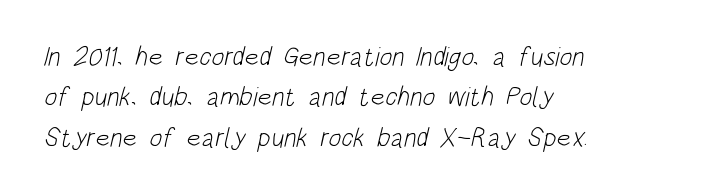
{"bold": "no", "underline": "no", "align": "left", "line_spacing": "normal", "line_spacing_ratio": 1.5, "letter_spacing": "normal", "letter_spacing_em": 0.0, "glyph_px": 27}
